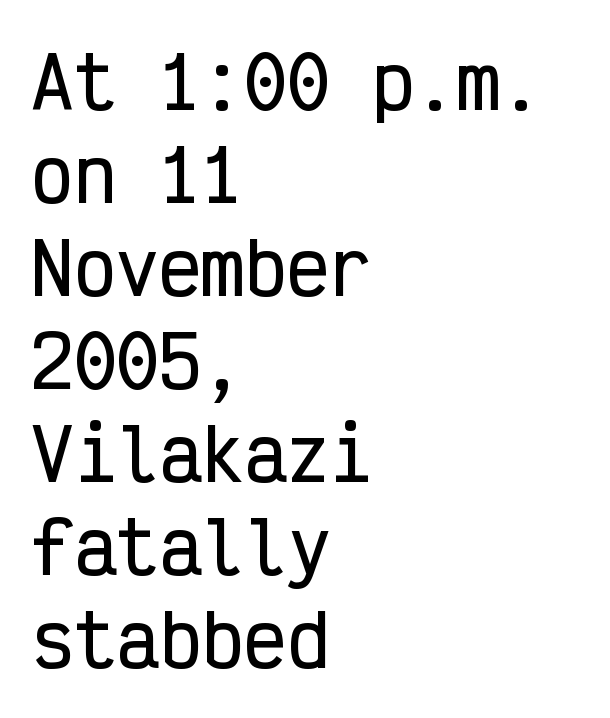
{"serif": "no", "italic": "no", "width": "condensed", "stroke_contrast": "low", "x_height": "medium", "monospaced": "yes", "underline": "no", "align": "left", "line_spacing": "normal", "line_spacing_ratio": 1.31, "letter_spacing": "normal", "letter_spacing_em": 0.0, "glyph_px": 71}
